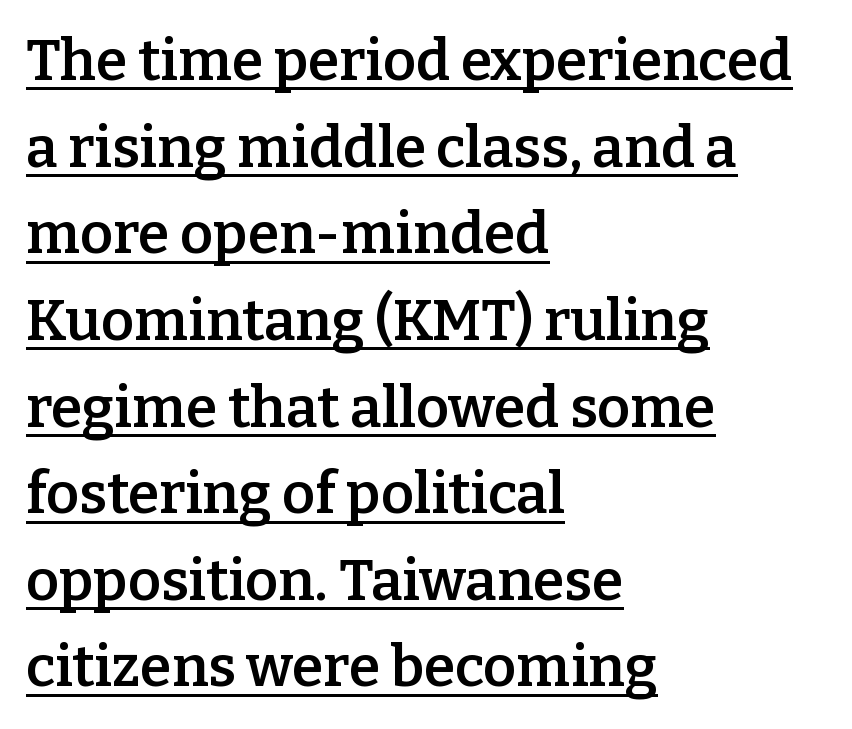
Q: Is the text bold? A: Semi-bold.
Q: Is the text italic (slanted)? A: No, it is upright.
Q: Is the typeface a serif or a sans-serif typeface? A: Serif.
Q: Is the text underlined? A: Yes.
Q: How is the paragraph aligned? A: Left-aligned.
Q: Is the spacing between letters normal or unusually wide? A: Normal.
Q: Is the spacing between lines tight, normal or loose? A: Normal.
Q: Width (condensed, normal, or wide)? A: Normal.
Q: Stroke contrast? A: Low.
Q: x-height? A: Medium.
Q: Monospaced? A: No.
